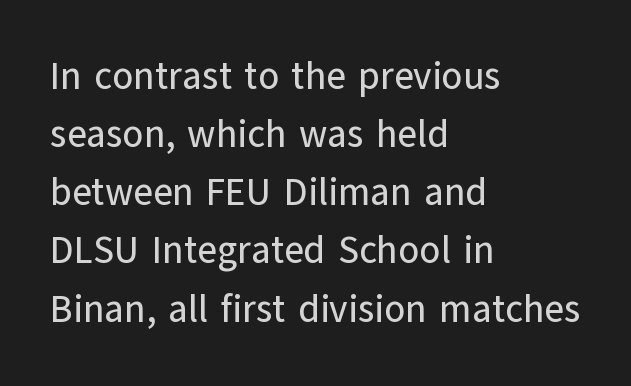
{"serif": "no", "italic": "no", "width": "normal", "stroke_contrast": "low", "x_height": "medium", "monospaced": "no", "underline": "no", "align": "left", "line_spacing": "normal", "line_spacing_ratio": 1.53, "letter_spacing": "normal", "letter_spacing_em": 0.0, "glyph_px": 38}
